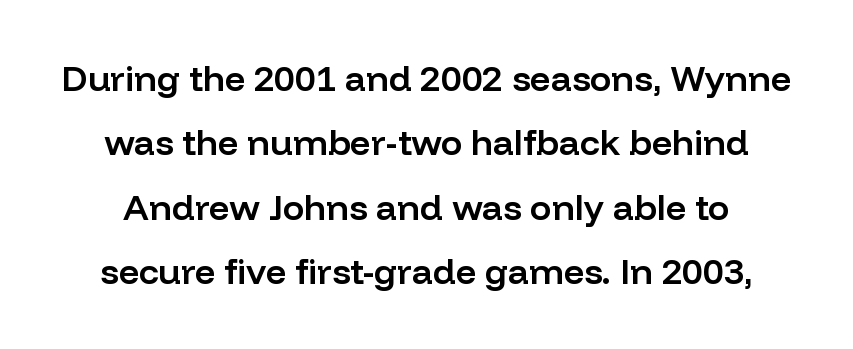
Q: Is the text bold? A: Semi-bold.
Q: Is the text italic (slanted)? A: No, it is upright.
Q: Is the typeface a serif or a sans-serif typeface? A: Sans-serif.
Q: Is the text underlined? A: No.
Q: Is the spacing between letters normal or unusually wide? A: Normal.
Q: Width (condensed, normal, or wide)? A: Normal.
Q: Stroke contrast? A: Low.
Q: x-height? A: Medium.
Q: Monospaced? A: No.
